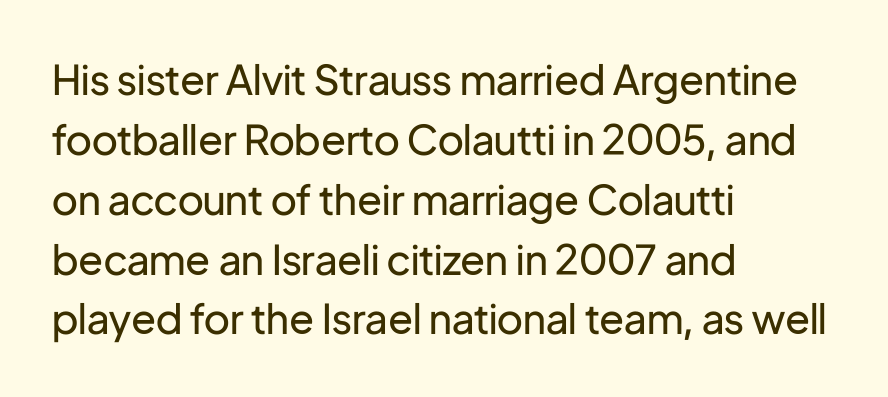
{"serif": "no", "italic": "no", "bold": "no", "weight": "regular", "width": "normal", "stroke_contrast": "low", "x_height": "medium", "monospaced": "no", "underline": "no", "align": "left", "line_spacing": "normal", "line_spacing_ratio": 1.46, "letter_spacing": "normal", "letter_spacing_em": 0.0, "glyph_px": 41}
